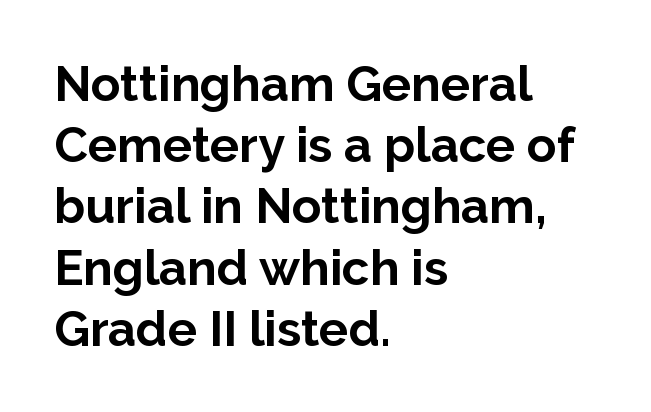
{"serif": "no", "italic": "no", "bold": "yes", "weight": "bold", "width": "normal", "stroke_contrast": "low", "x_height": "medium", "monospaced": "no", "underline": "no", "align": "left", "line_spacing": "normal", "line_spacing_ratio": 1.25, "letter_spacing": "normal", "letter_spacing_em": 0.0, "glyph_px": 49}
